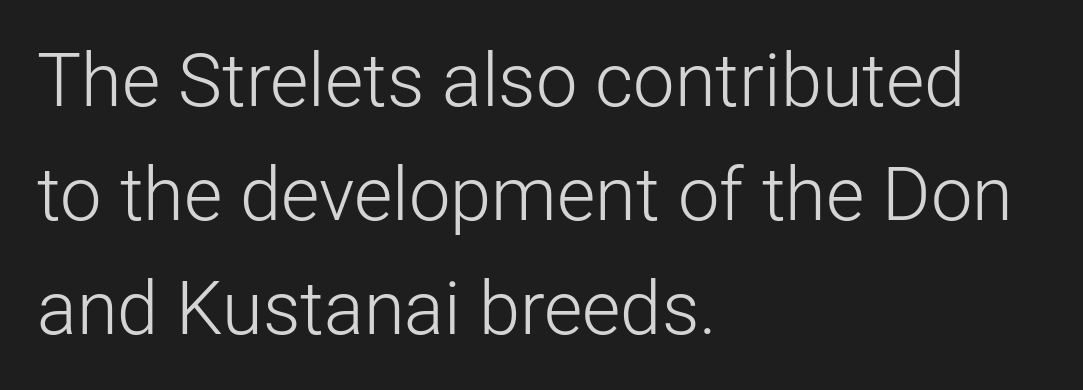
The image shows 74 px light sans-serif type, upright; set left-aligned, normal line spacing (1.54x), normal letter spacing, not underlined; low stroke contrast and a medium x-height.
